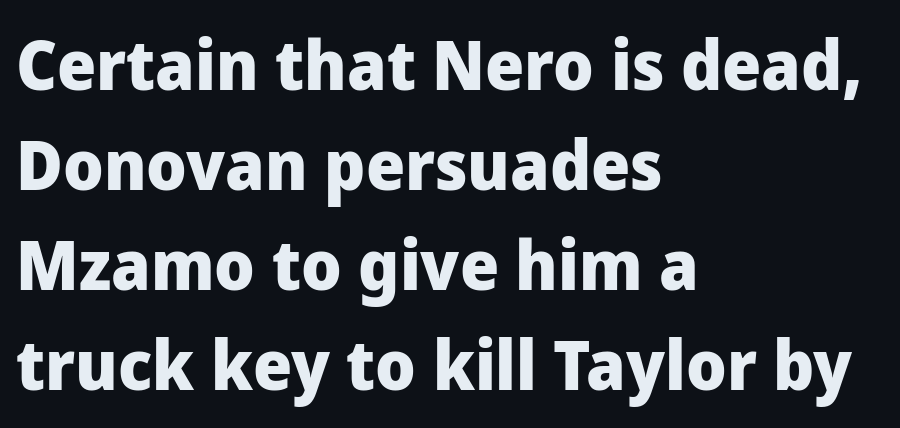
Q: Is the text bold? A: Yes.
Q: Is the text italic (slanted)? A: No, it is upright.
Q: Is the typeface a serif or a sans-serif typeface? A: Sans-serif.
Q: Is the text underlined? A: No.
Q: How is the paragraph aligned? A: Left-aligned.
Q: Is the spacing between letters normal or unusually wide? A: Normal.
Q: Is the spacing between lines tight, normal or loose? A: Normal.
Q: Width (condensed, normal, or wide)? A: Normal.
Q: Stroke contrast? A: Low.
Q: x-height? A: Medium.
Q: Monospaced? A: No.
